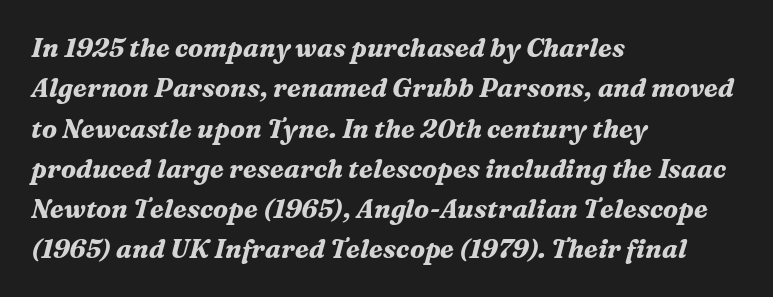
{"italic": "yes", "lean": "right", "slant_degrees": 16, "bold": "yes", "underline": "no", "align": "left", "line_spacing": "normal", "line_spacing_ratio": 1.55, "letter_spacing": "normal", "letter_spacing_em": 0.0, "glyph_px": 26}
